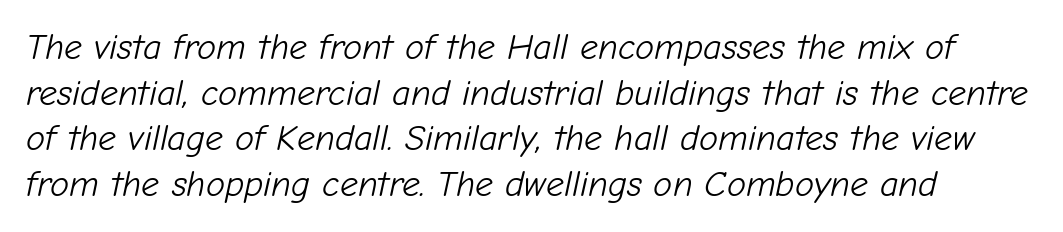
The image shows 36 px light type, italic (leaning right); set normal line spacing (1.27x), normal letter spacing, not underlined; low stroke contrast and a medium x-height.
